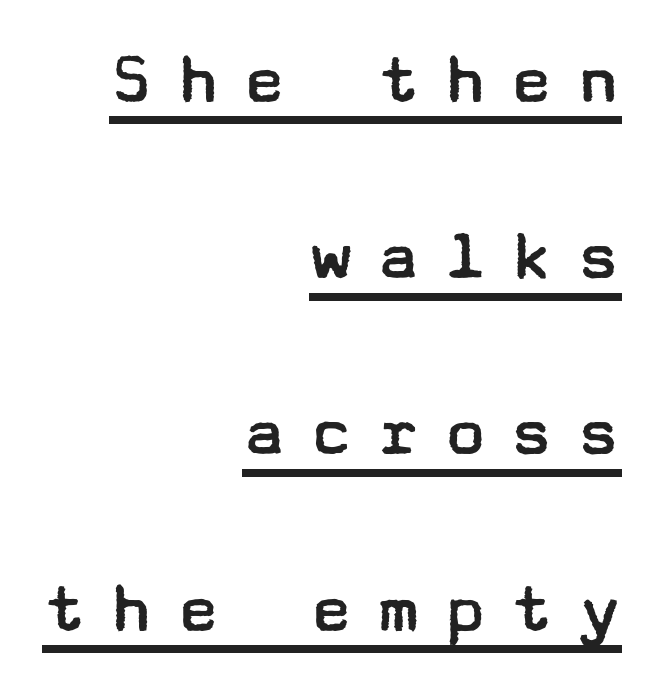
The image shows 75 px regular-weight, wide sans-serif type, upright; set right-aligned, loose line spacing (2.35x), unusually wide letter spacing (+0.29 em), underlined; low stroke contrast and a medium x-height.
